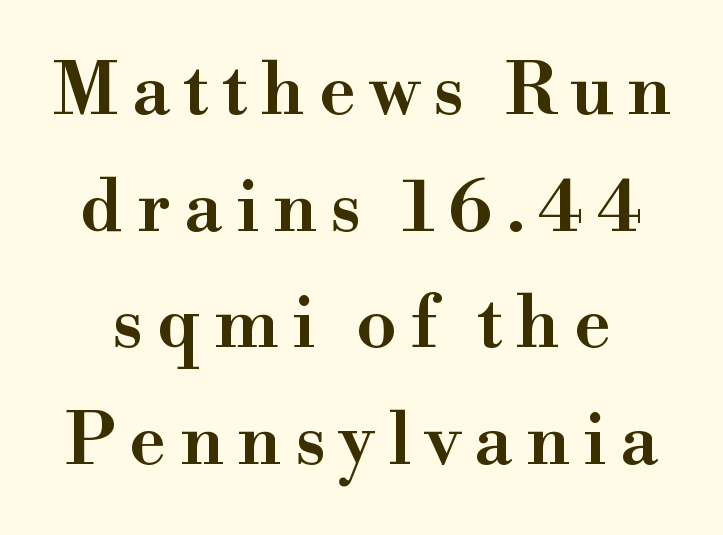
Look at the stroke-to-counter ratio: somewhat heavy, a semibold. The foot of each line stays bare and open. This block has exactly the height ordinary leading produces. Character widths vary here, with narrow letters taking less room than wide ones.
